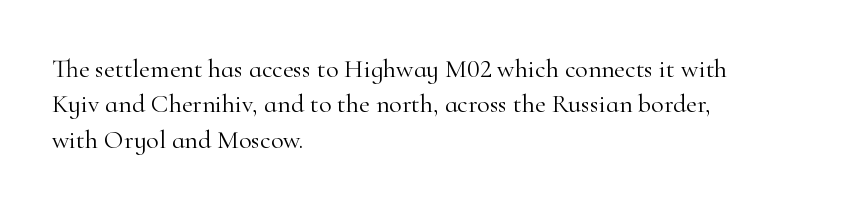
The image shows 26 px text type, upright; set left-aligned, normal line spacing (1.36x), normal letter spacing, not underlined.
